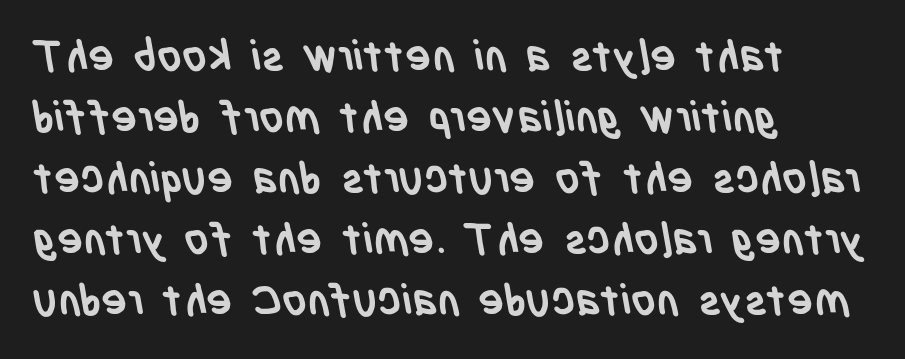
The image shows 43 px semibold, condensed sans-serif type; set left-aligned, normal line spacing (1.42x), normal letter spacing, not underlined; low stroke contrast and a large x-height.
